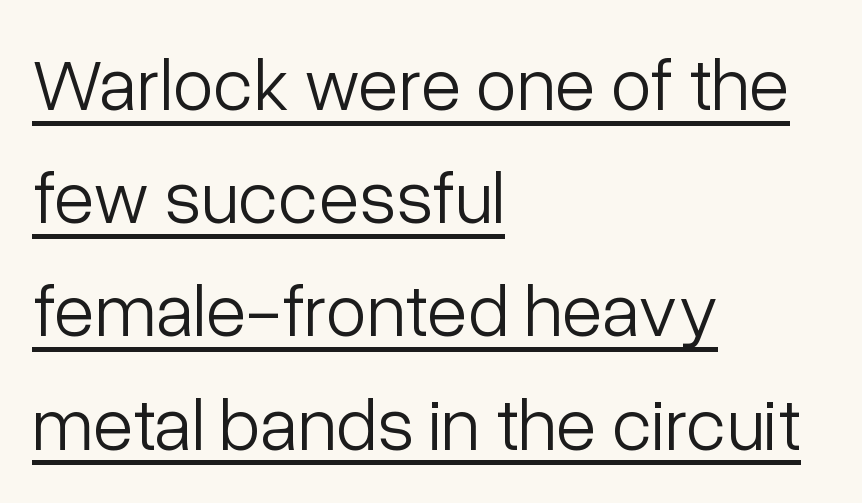
The image shows 74 px light sans-serif type, upright; set left-aligned, normal line spacing (1.53x), normal letter spacing, underlined; low stroke contrast and a medium x-height.
